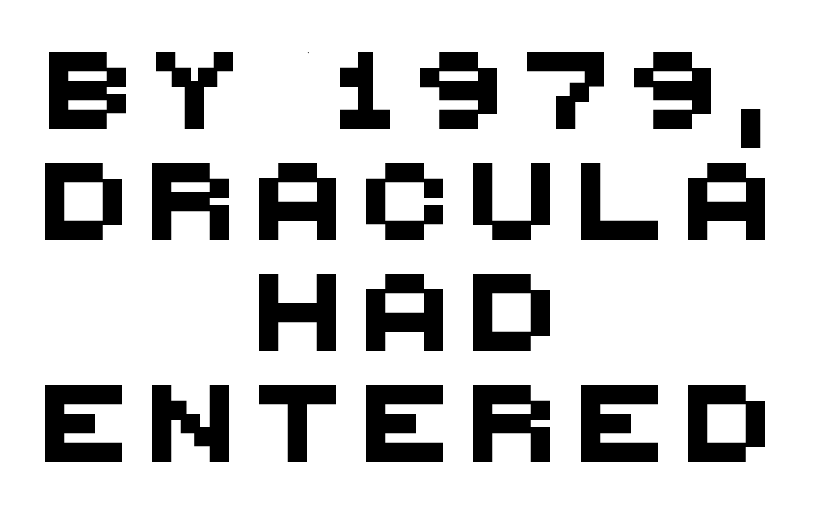
The image shows 77 px sans-serif type; set centered, normal line spacing (1.44x), unusually wide letter spacing (+0.32 em), not underlined; medium stroke contrast and a large x-height.
